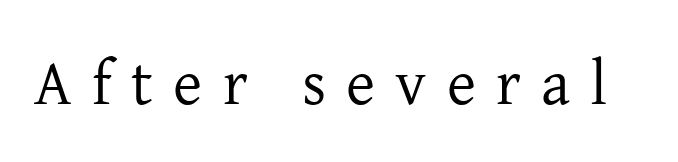
The image shows 63 px regular-weight serif type, upright; set unusually wide letter spacing (+0.32 em), not underlined; low stroke contrast and a medium x-height.
